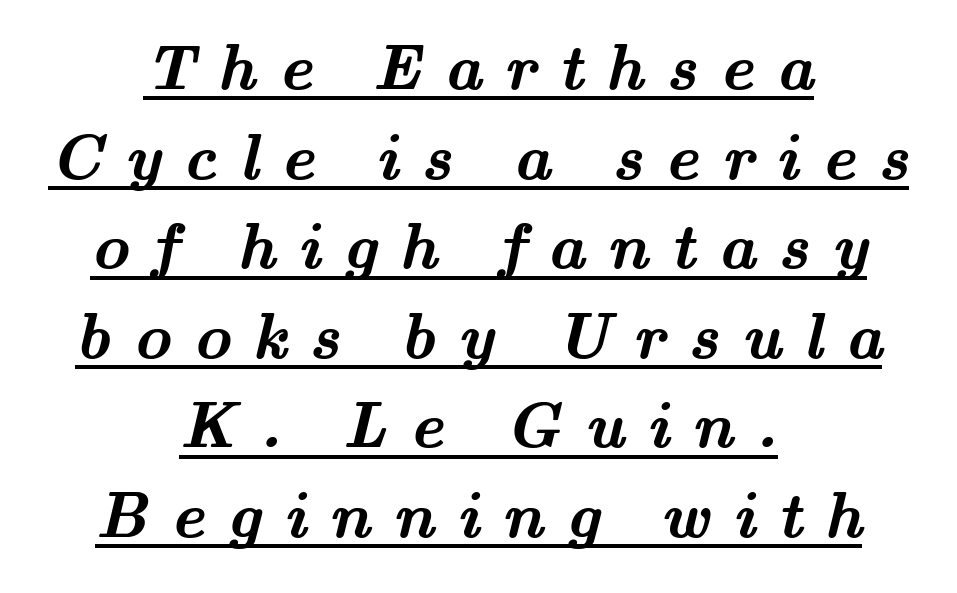
{"serif": "yes", "bold": "yes", "weight": "semibold", "width": "wide", "stroke_contrast": "medium", "x_height": "small", "monospaced": "no", "underline": "yes", "align": "center", "line_spacing": "normal", "line_spacing_ratio": 1.4, "letter_spacing": "wide", "letter_spacing_em": 0.35, "glyph_px": 64}
